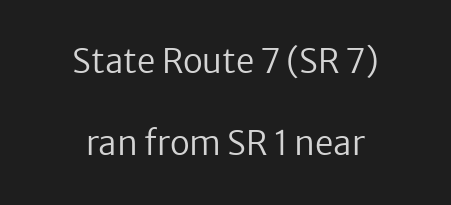
The font is comparable to plain body text, perhaps lighter. A bare baseline throughout the passage. No extra tracking has been applied to these lines. Unlike a traditional serif, this face leaves its strokes unadorned. Unlike italic type, these characters show no tilt at all. Caption: multi-line text, centered on the measure.
